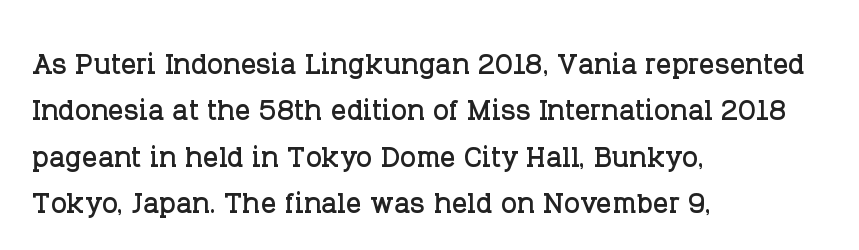
Q: Is the text italic (slanted)? A: No, it is upright.
Q: Is the typeface a serif or a sans-serif typeface? A: Serif.
Q: Is the text underlined? A: No.
Q: How is the paragraph aligned? A: Left-aligned.
Q: Is the spacing between letters normal or unusually wide? A: Normal.
Q: Width (condensed, normal, or wide)? A: Normal.
Q: Stroke contrast? A: Low.
Q: x-height? A: Large.
Q: Monospaced? A: No.
